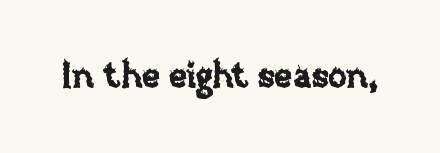
Q: Is the text italic (slanted)? A: No, it is upright.
Q: Is the text underlined? A: No.
Q: Is the spacing between letters normal or unusually wide? A: Normal.
Q: Width (condensed, normal, or wide)? A: Normal.
Q: Stroke contrast? A: Low.
Q: x-height? A: Large.
Q: Monospaced? A: No.
